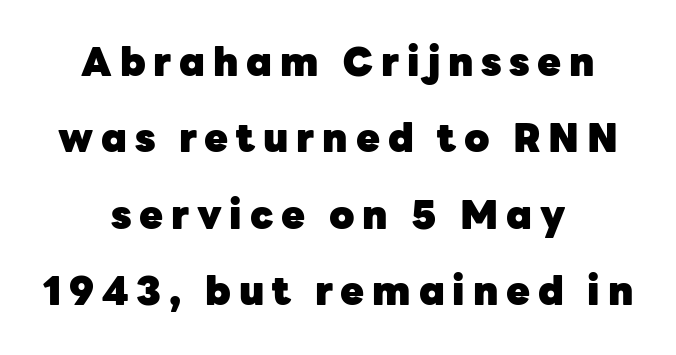
Observe the absence of serifs on each vertical stroke in this sample. A clean baseline with only descenders dipping below it. A typesetter would call this leading open, well beyond the default. Where is the straight margin? There isn't one; the lines are centered.
